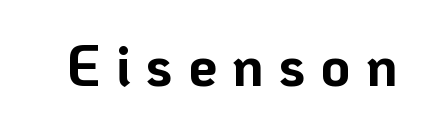
Classification — sans serif. Between one letter and the next there's a generous, obvious gap. The face used here is proportionally spaced, like ordinary book or web type. The specimen reads as upright at a glance.
